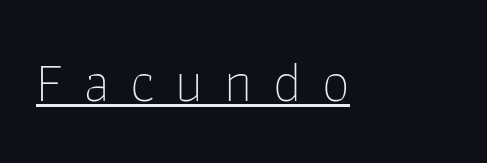
The image shows 56 px thin sans-serif type, upright; set unusually wide letter spacing (+0.37 em), underlined; low stroke contrast and a medium x-height.
